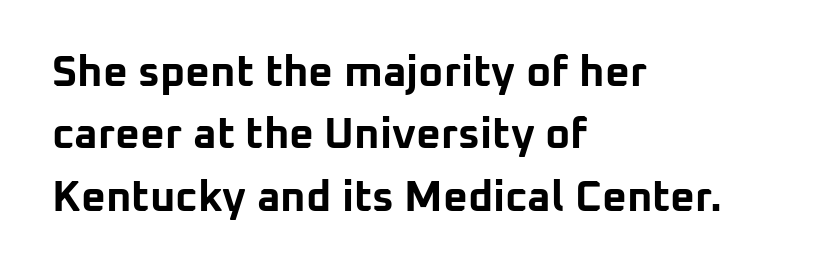
A sans-serif font was chosen for this passage. All the whitespace from short lines collects on the right. Each letter keeps its own natural width here, so spacing adapts to shape. The lettering stays uniformly vertical, giving the passage a roman look. Is there much room between lines? A standard amount, neither cramped nor airy.
